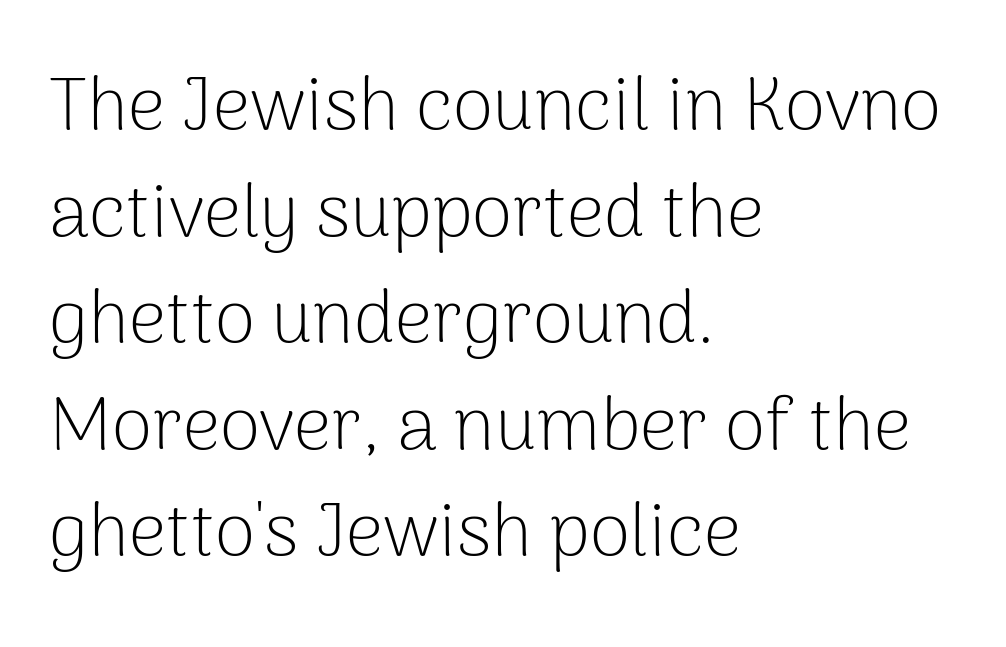
{"serif": "no", "italic": "no", "bold": "no", "weight": "light", "width": "normal", "stroke_contrast": "low", "x_height": "medium", "monospaced": "no", "underline": "no", "align": "left", "line_spacing": "normal", "line_spacing_ratio": 1.44, "letter_spacing": "normal", "letter_spacing_em": 0.0, "glyph_px": 74}
